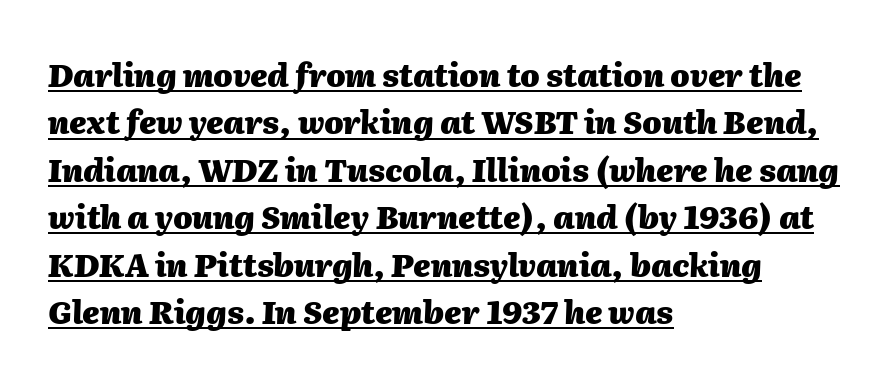
The image shows 31 px heavy type, italic (leaning right); set left-aligned, normal line spacing (1.53x), normal letter spacing, underlined; medium stroke contrast and a medium x-height.
